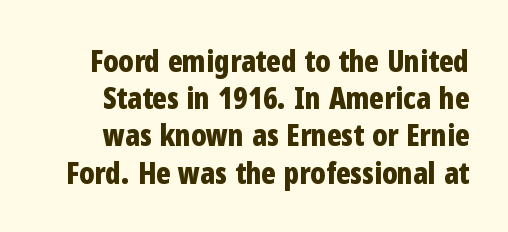
The image shows 30 px bold, condensed sans-serif type, upright; set line spacing 1.24x, normal letter spacing, not underlined; low stroke contrast and a medium x-height.
